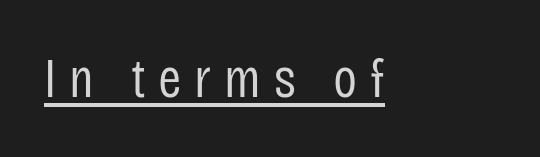
The image shows 56 px regular-weight, condensed sans-serif type, upright; set unusually wide letter spacing (+0.23 em), underlined; low stroke contrast and a large x-height.
